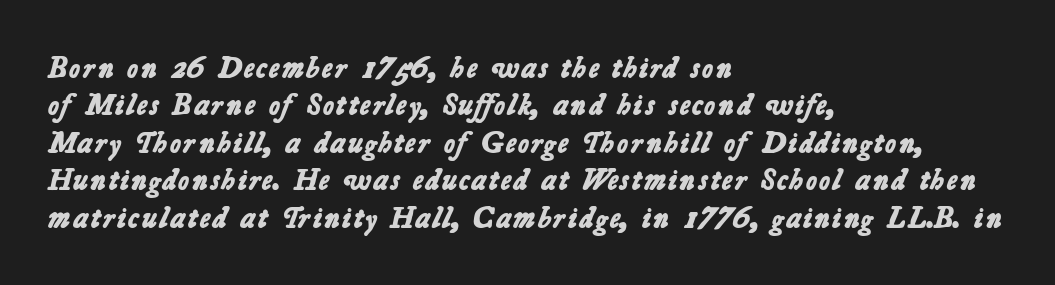
Q: Is the text bold? A: Yes.
Q: Is the typeface a serif or a sans-serif typeface? A: Sans-serif.
Q: Is the text underlined? A: No.
Q: How is the paragraph aligned? A: Left-aligned.
Q: Is the spacing between letters normal or unusually wide? A: Normal.
Q: Is the spacing between lines tight, normal or loose? A: Normal.
Q: Width (condensed, normal, or wide)? A: Normal.
Q: Stroke contrast? A: Low.
Q: x-height? A: Medium.
Q: Monospaced? A: No.
